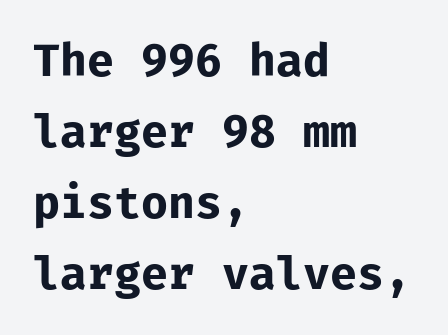
All the whitespace from short lines collects on the right. Each word holds together tightly as a unit, with standard inter-letter gaps. The passage shown is typed in a monospace face where columns stay perfectly aligned. Every character sits straight up, as roman type does. Note: no serifs on the glyphs.
